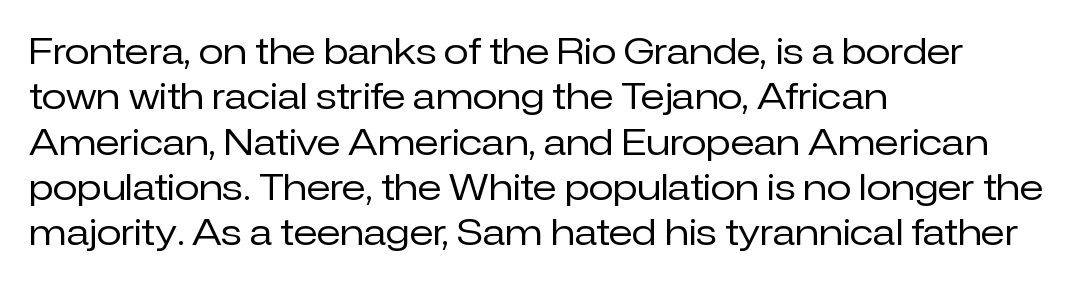
The image shows 36 px regular-weight sans-serif type, upright; set left-aligned, normal line spacing (1.26x), normal letter spacing, not underlined; low stroke contrast and a medium x-height.
